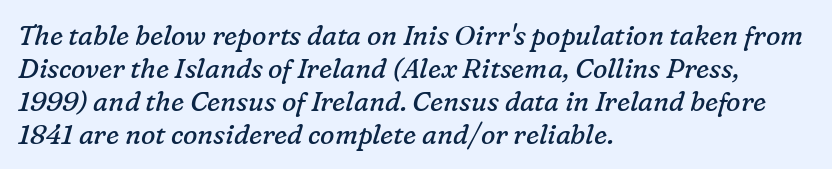
The space directly below the letters is spotless. Horizontal alignment here is leftward, the default for most running prose. These lines were composed using italics. Standard letterfit; no display-style spreading of the glyphs.
